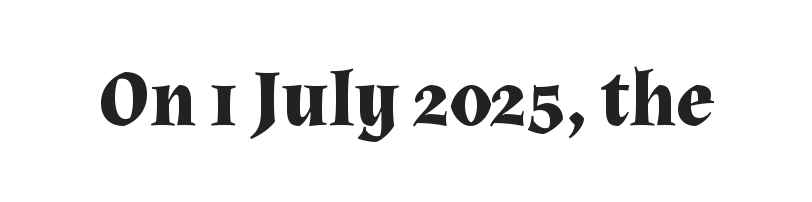
Q: Is the text bold? A: Yes.
Q: Is the text italic (slanted)? A: No, it is upright.
Q: Is the typeface a serif or a sans-serif typeface? A: Serif.
Q: Is the text underlined? A: No.
Q: Is the spacing between letters normal or unusually wide? A: Normal.
Q: Width (condensed, normal, or wide)? A: Normal.
Q: Stroke contrast? A: Medium.
Q: x-height? A: Medium.
Q: Monospaced? A: No.
